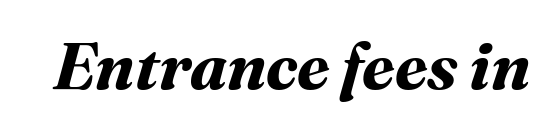
The image shows 66 px bold type; set normal letter spacing, not underlined; medium stroke contrast and a medium x-height.
